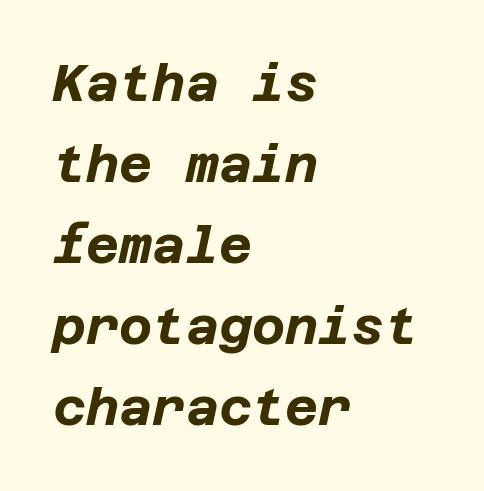
Q: Is the text bold? A: Yes.
Q: Is the text italic (slanted)? A: Yes, it leans right by about 12 degrees.
Q: Is the text underlined? A: No.
Q: How is the paragraph aligned? A: Left-aligned.
Q: Is the spacing between letters normal or unusually wide? A: Normal.
Q: Is the spacing between lines tight, normal or loose? A: Normal.
Q: Width (condensed, normal, or wide)? A: Normal.
Q: Stroke contrast? A: Low.
Q: x-height? A: Large.
